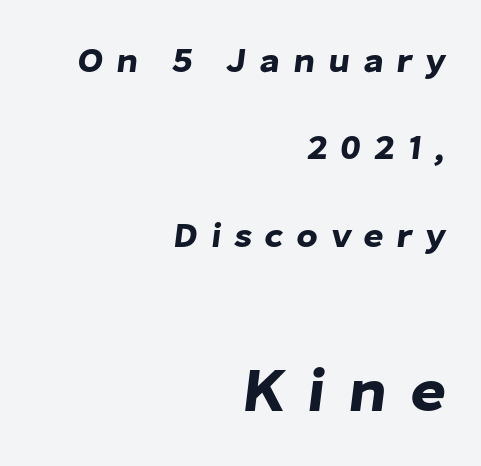
Q: Is the typeface a serif or a sans-serif typeface? A: Sans-serif.
Q: Is the text underlined? A: No.
Q: How is the paragraph aligned? A: Right-aligned.
Q: Is the spacing between letters normal or unusually wide? A: Unusually wide.
Q: Is the spacing between lines tight, normal or loose? A: Loose.
Q: Which block of text is set in a larger size, the first (top) or the second (bottom)? A: The second (bottom) one.
Q: Width (condensed, normal, or wide)? A: Normal.
Q: Stroke contrast? A: Low.
Q: x-height? A: Medium.
Q: Monospaced? A: No.
